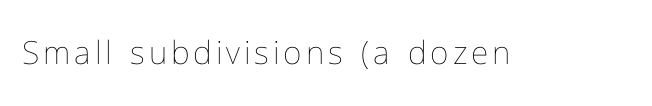
Italic: no, the glyphs are upright roman. Check under the words: just untouched page. This sample has the flowing, uneven cadence of proportional lettering. The letterforms sit at book weight or below.
